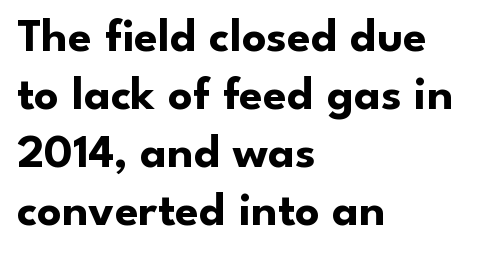
Descenders are the only things crossing below the line. Short note: letters normally spaced. This is heavy type, rendered in bold. The ragged edge is on the right, which tells us the setting is flush left.
